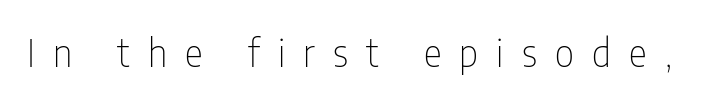
{"serif": "no", "italic": "no", "bold": "no", "weight": "thin", "width": "condensed", "stroke_contrast": "low", "x_height": "medium", "monospaced": "no", "underline": "no", "letter_spacing": "wide", "letter_spacing_em": 0.48, "glyph_px": 38}
